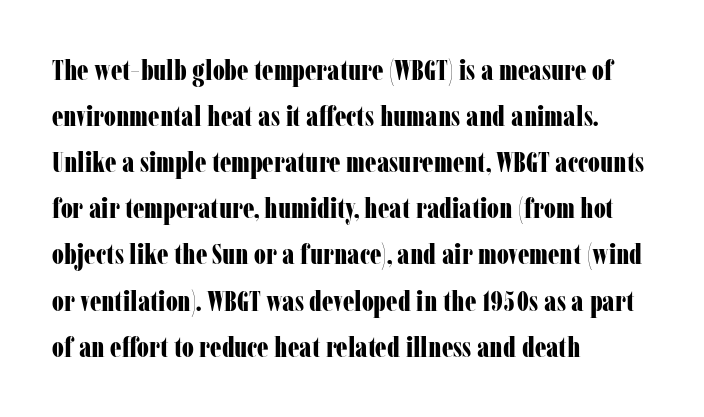
Q: Is the text bold? A: Yes.
Q: Is the text italic (slanted)? A: No, it is upright.
Q: Is the typeface a serif or a sans-serif typeface? A: Serif.
Q: Is the text underlined? A: No.
Q: How is the paragraph aligned? A: Left-aligned.
Q: Is the spacing between letters normal or unusually wide? A: Normal.
Q: Is the spacing between lines tight, normal or loose? A: Normal.
Q: Width (condensed, normal, or wide)? A: Condensed.
Q: Stroke contrast? A: Low.
Q: x-height? A: Medium.
Q: Monospaced? A: No.
